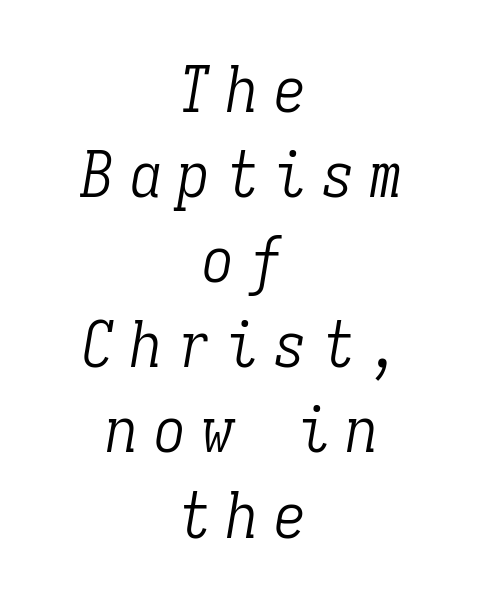
{"serif": "yes", "italic": "yes", "lean": "right", "slant_degrees": 9, "bold": "no", "weight": "light", "width": "condensed", "stroke_contrast": "low", "x_height": "medium", "monospaced": "yes", "underline": "no", "align": "center", "line_spacing": "normal", "line_spacing_ratio": 1.33, "letter_spacing": "wide", "letter_spacing_em": 0.25, "glyph_px": 64}
